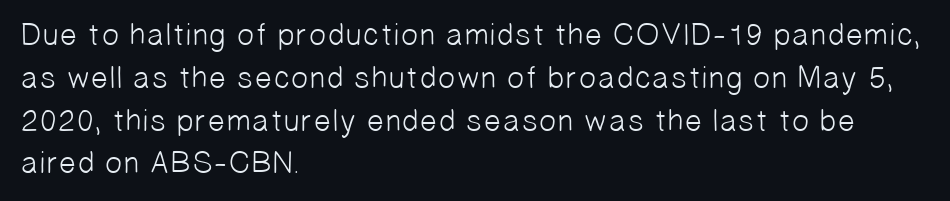
Vertical stems look standard width or narrower in stroke. Each line starts at the same left margin while the right side varies. Unmarked baselines from the first word to the last. You can tell from the bare stems that sans-serif type was used. Between one letter and the next there's only the usual sliver of space. You could not count columns in this text — the font is proportionally spaced.
